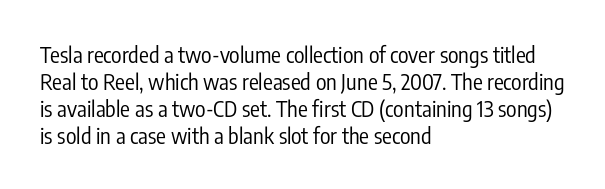
{"italic": "no", "bold": "no", "underline": "no", "align": "left", "line_spacing_ratio": 1.22, "letter_spacing": "normal", "letter_spacing_em": 0.0, "glyph_px": 22}
